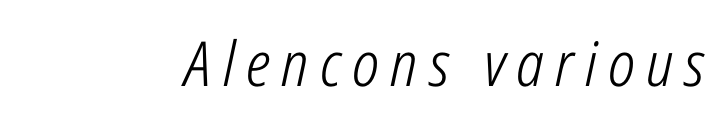
The image shows 62 px light, condensed type, italic (leaning right); set not underlined; low stroke contrast and a medium x-height.
